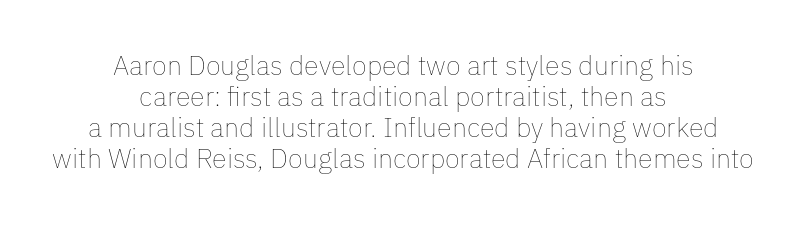
{"italic": "no", "bold": "no", "underline": "no", "align": "center", "line_spacing": "tight", "line_spacing_ratio": 1.15, "letter_spacing": "normal", "letter_spacing_em": 0.0, "glyph_px": 27}
